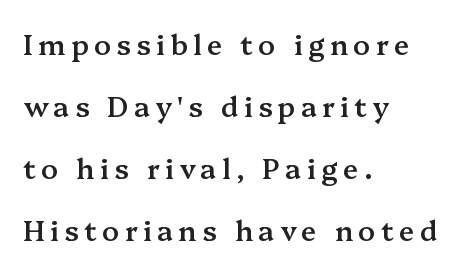
The image shows 28 px semibold serif type, upright; set left-aligned, loose line spacing (2.21x), not underlined; medium stroke contrast and a medium x-height.
